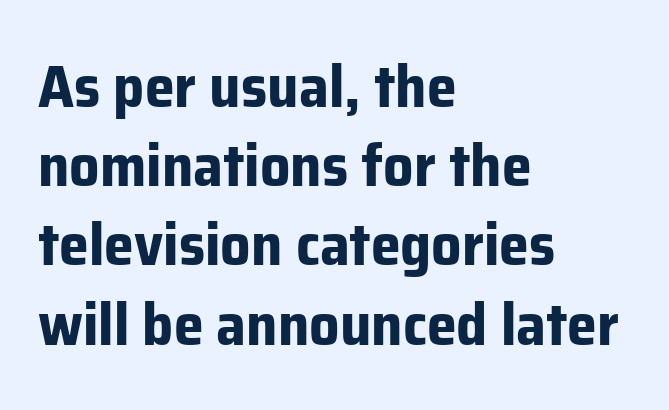
Is there any slant? The stems are plumb. Glyph-to-glyph distance matches everyday printed text. Here the designer chose a conventional face with non-uniform glyph widths. Regular leading.
